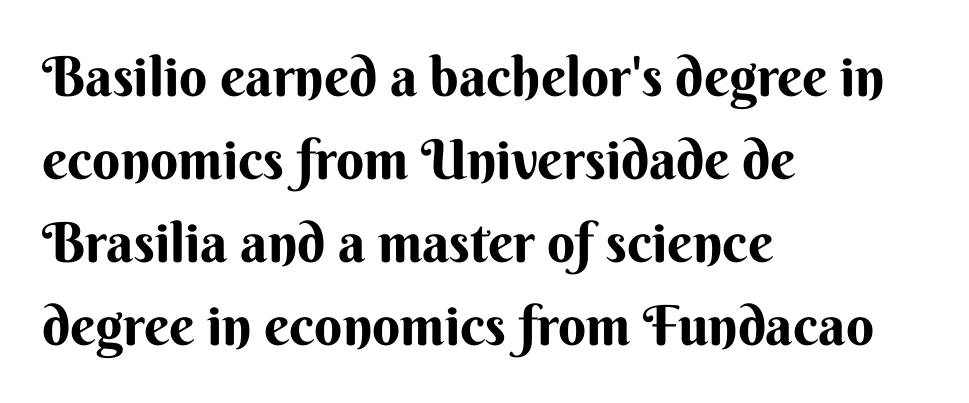
{"serif": "no", "italic": "no", "bold": "yes", "weight": "bold", "width": "normal", "stroke_contrast": "medium", "x_height": "small", "monospaced": "no", "underline": "no", "align": "left", "line_spacing": "normal", "line_spacing_ratio": 1.51, "letter_spacing": "normal", "letter_spacing_em": 0.0, "glyph_px": 55}
